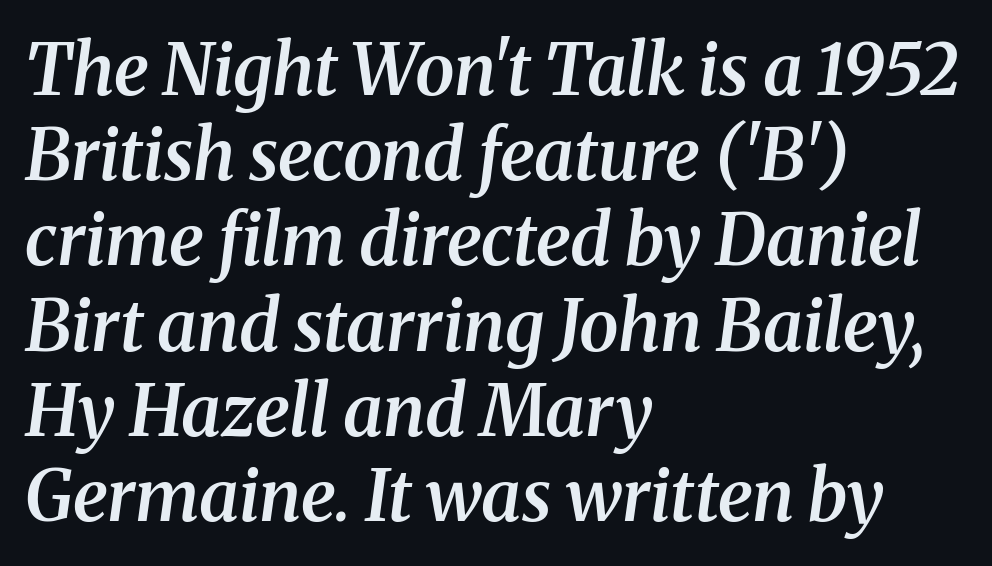
Q: Is the text bold? A: Semi-bold.
Q: Is the text italic (slanted)? A: Yes, it leans right by about 8 degrees.
Q: Is the typeface a serif or a sans-serif typeface? A: Serif.
Q: Is the text underlined? A: No.
Q: How is the paragraph aligned? A: Left-aligned.
Q: Is the spacing between letters normal or unusually wide? A: Normal.
Q: Width (condensed, normal, or wide)? A: Normal.
Q: Stroke contrast? A: Medium.
Q: x-height? A: Medium.
Q: Monospaced? A: No.
